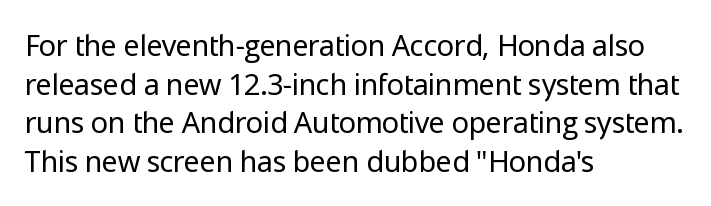
Q: Is the text bold? A: No.
Q: Is the text italic (slanted)? A: No, it is upright.
Q: Is the typeface a serif or a sans-serif typeface? A: Sans-serif.
Q: Is the text underlined? A: No.
Q: How is the paragraph aligned? A: Left-aligned.
Q: Is the spacing between letters normal or unusually wide? A: Normal.
Q: Is the spacing between lines tight, normal or loose? A: Normal.
Q: Width (condensed, normal, or wide)? A: Normal.
Q: Stroke contrast? A: Low.
Q: x-height? A: Medium.
Q: Monospaced? A: No.
